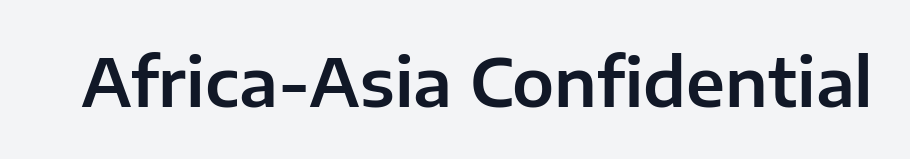
Q: Is the text italic (slanted)? A: No, it is upright.
Q: Is the typeface a serif or a sans-serif typeface? A: Sans-serif.
Q: Is the text underlined? A: No.
Q: Is the spacing between letters normal or unusually wide? A: Normal.
Q: Width (condensed, normal, or wide)? A: Normal.
Q: Stroke contrast? A: Low.
Q: x-height? A: Medium.
Q: Monospaced? A: No.
